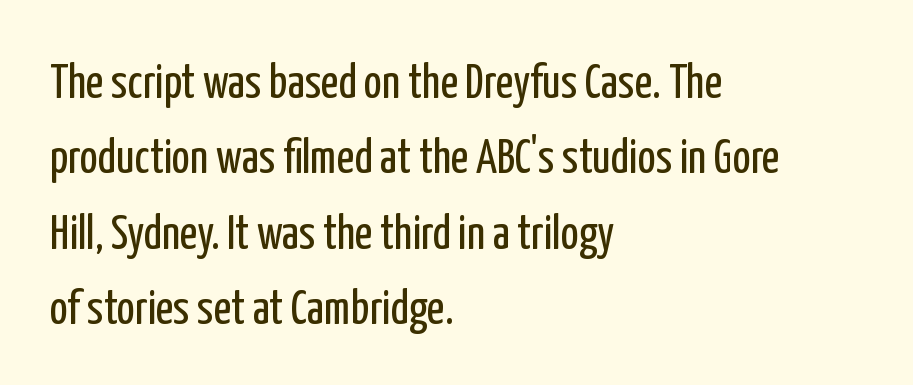
{"serif": "no", "italic": "no", "bold": "no", "weight": "regular", "width": "condensed", "stroke_contrast": "low", "x_height": "medium", "monospaced": "no", "underline": "no", "align": "left", "line_spacing": "normal", "line_spacing_ratio": 1.57, "letter_spacing": "normal", "letter_spacing_em": 0.0, "glyph_px": 48}
